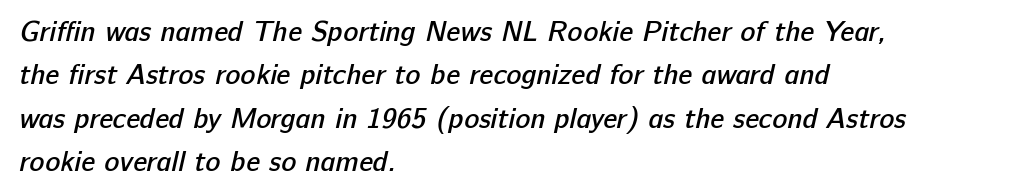
Q: Is the text bold? A: Semi-bold.
Q: Is the typeface a serif or a sans-serif typeface? A: Sans-serif.
Q: Is the text underlined? A: No.
Q: How is the paragraph aligned? A: Left-aligned.
Q: Is the spacing between letters normal or unusually wide? A: Normal.
Q: Is the spacing between lines tight, normal or loose? A: Normal.
Q: Width (condensed, normal, or wide)? A: Normal.
Q: Stroke contrast? A: Low.
Q: x-height? A: Medium.
Q: Monospaced? A: No.
